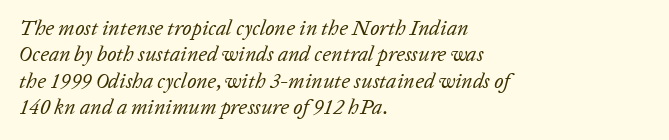
The image shows 21 px text type, italic (leaning right); set left-aligned, normal line spacing (1.26x), normal letter spacing, not underlined.
